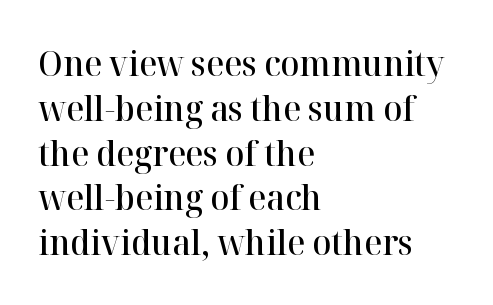
This sample uses plain, unmodified letter spacing. The letters stand upright; this is a roman face. Are there feet on the stems? There are — it's a serif. Descenders hang freely into open space. Whoever set this chose a conventional vertical rhythm. This sample has the flowing, uneven cadence of proportional lettering.
